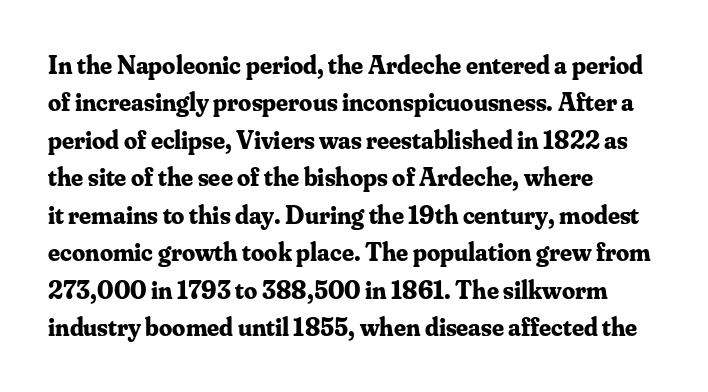
{"italic": "no", "bold": "yes", "underline": "no", "align": "left", "line_spacing": "normal", "line_spacing_ratio": 1.44, "letter_spacing": "normal", "letter_spacing_em": 0.0, "glyph_px": 26}
